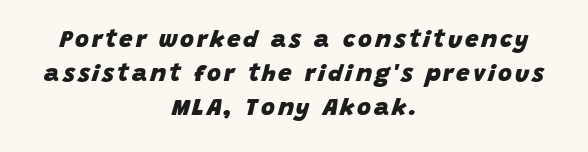
The image shows 24 px bold type, italic (leaning right); set centered, normal line spacing (1.42x), not underlined.
